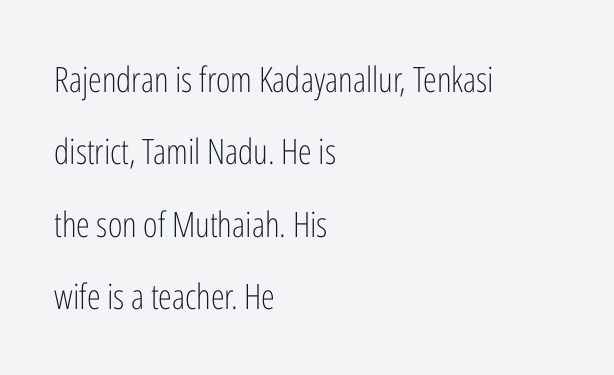
The vertical gap from one line to the next is large. Compared with a centered layout, this one pins lines to the left instead. The passage shown is not bold in any degree. Caption: standard tracking, unaltered. Nothing sits at the stroke ends, so this counts as sans-serif. Nope, not italic — everything's standing straight.
